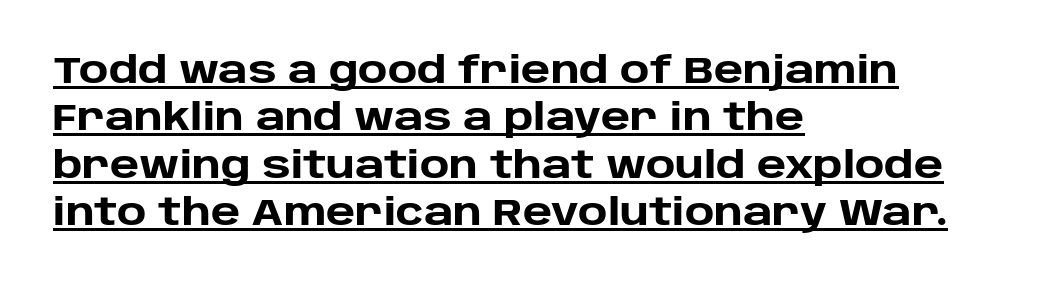
Q: Is the text bold? A: Yes.
Q: Is the text italic (slanted)? A: No, it is upright.
Q: Is the typeface a serif or a sans-serif typeface? A: Sans-serif.
Q: Is the text underlined? A: Yes.
Q: How is the paragraph aligned? A: Left-aligned.
Q: Is the spacing between letters normal or unusually wide? A: Normal.
Q: Is the spacing between lines tight, normal or loose? A: Normal.
Q: Width (condensed, normal, or wide)? A: Normal.
Q: Stroke contrast? A: Low.
Q: x-height? A: Large.
Q: Monospaced? A: No.
